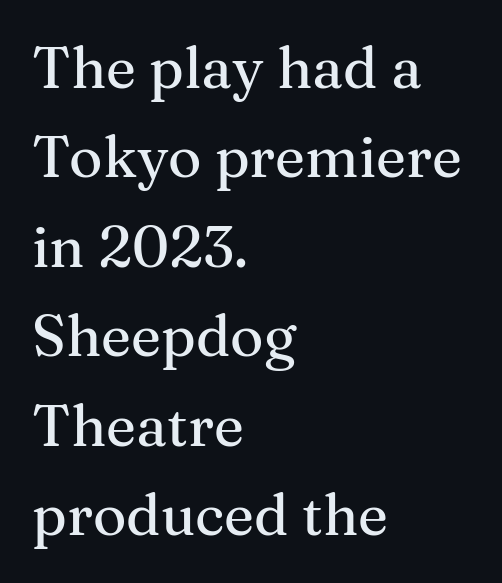
Q: Is the text italic (slanted)? A: No, it is upright.
Q: Is the typeface a serif or a sans-serif typeface? A: Serif.
Q: Is the text underlined? A: No.
Q: How is the paragraph aligned? A: Left-aligned.
Q: Is the spacing between letters normal or unusually wide? A: Normal.
Q: Is the spacing between lines tight, normal or loose? A: Normal.
Q: Width (condensed, normal, or wide)? A: Normal.
Q: Stroke contrast? A: Medium.
Q: x-height? A: Medium.
Q: Monospaced? A: No.
